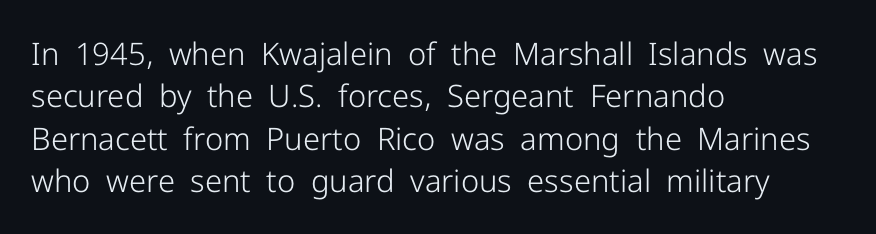
The typesetter chose a ragged-right arrangement here. The letters advance in unequal steps, a hallmark of proportional type. Posture: vertical. Descenders hang freely into open space.
